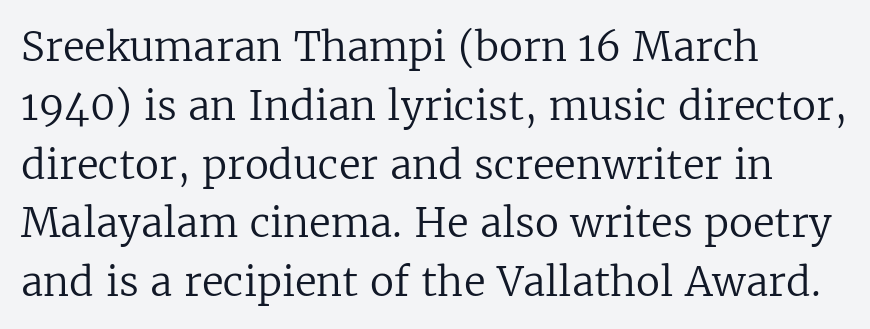
Leading: standard. The strokes carry an ordinary text weight at most. Proportional: the letters do not fall into vertical columns. Glance below the letters and you will spot only blank space.
